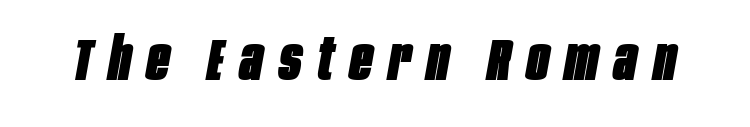
Q: Is the text bold? A: Yes.
Q: Is the text italic (slanted)? A: Yes, it leans right by about 10 degrees.
Q: Is the text underlined? A: No.
Q: Is the spacing between letters normal or unusually wide? A: Unusually wide.
Q: Width (condensed, normal, or wide)? A: Condensed.
Q: Stroke contrast? A: Low.
Q: x-height? A: Large.
Q: Monospaced? A: No.
